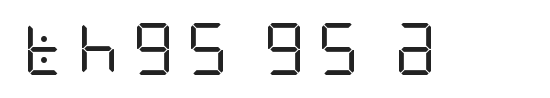
{"serif": "no", "italic": "no", "bold": "no", "weight": "regular", "width": "condensed", "stroke_contrast": "low", "x_height": "large", "underline": "no", "letter_spacing": "wide", "letter_spacing_em": 0.23, "glyph_px": 52}
